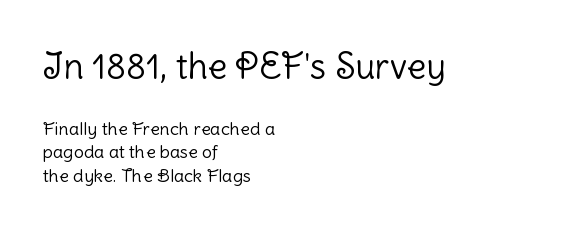
{"serif": "no", "italic": "no", "bold": "no", "weight": "light", "width": "normal", "stroke_contrast": "low", "x_height": "medium", "monospaced": "no", "underline": "no", "align": "left", "line_spacing": "normal", "line_spacing_ratio": 1.31, "letter_spacing": "normal", "letter_spacing_em": 0.0, "larger_block": "first", "size_ratio": 1.94, "glyph_px": 35}
